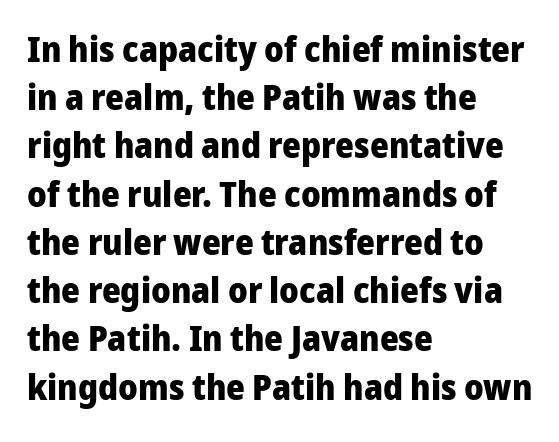
These lines are rendered in a variable-pitch font. The line-height multiplier appears to be the usual default. Does the lettering tilt? It doesn't — this is upright. Here the glyphs are tracked normally, forming tight word shapes. Type without underlining.
